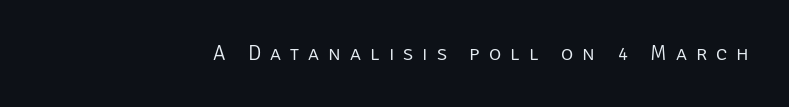
{"italic": "no", "bold": "no", "underline": "no", "letter_spacing": "wide", "letter_spacing_em": 0.43, "glyph_px": 21}
